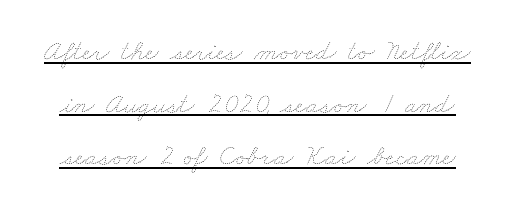
{"bold": "no", "weight": "thin", "width": "wide", "stroke_contrast": "low", "x_height": "small", "monospaced": "no", "underline": "yes", "line_spacing_ratio": 1.88, "letter_spacing": "normal", "letter_spacing_em": 0.0, "glyph_px": 28}
